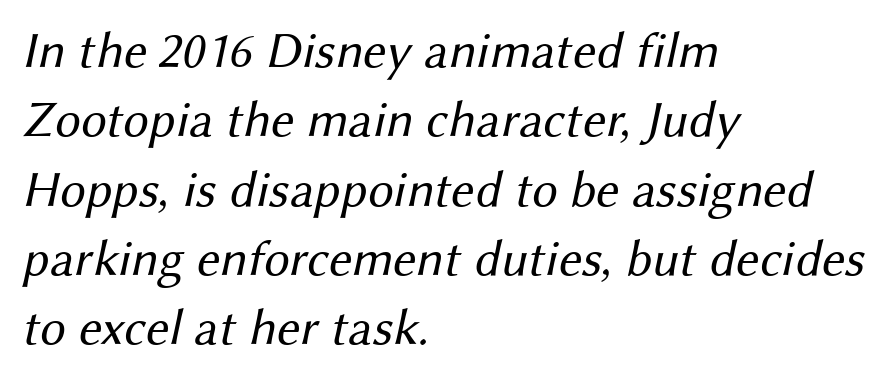
The rag falls on the right side of this text block. These lines keep a tight, regular rhythm from letter to letter. What's the leading like? Ordinary, nothing unusual. Letterform terminals end flat and unadorned throughout the passage. A clean baseline with only descenders dipping below it.
